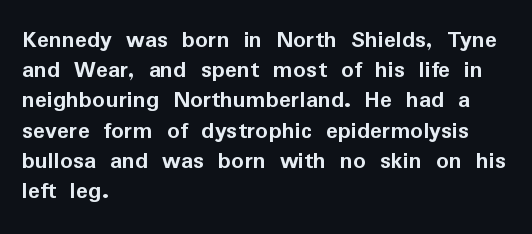
The passage shown is emphatically bold. The space directly below the letters is spotless. Tracking here is standard; glyphs follow each other at the usual distance. Where is the straight margin? On the left.
